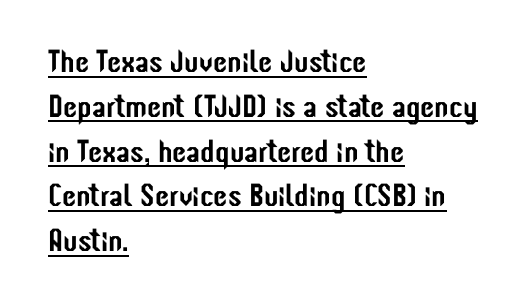
Spacing between characters is what you'd get straight out of the box. The glyphs are accompanied by a horizontal stroke just below them. Stroke terminals: plain, sans-serif. Visually the block forms a straight wall on the left and a jagged coastline on the right. Line spacing here is normal.
